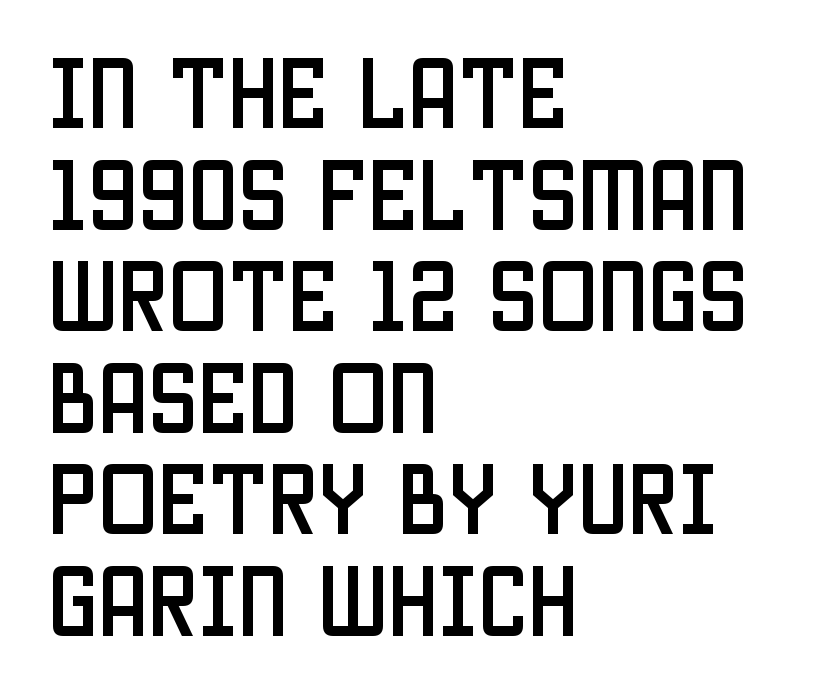
What's the leading like? Ordinary, nothing unusual. Posture: upright roman. Honestly, the letter spacing is just normal — you wouldn't notice it. This rendering features lettering with no underline. The rendering uses natural spacing where letterforms have individual widths.
